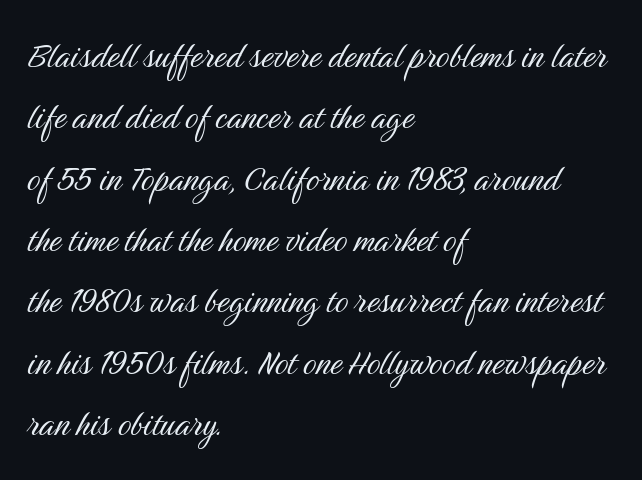
The image shows 42 px light, condensed sans-serif type; set left-aligned, normal line spacing (1.46x), normal letter spacing, not underlined; medium stroke contrast and a medium x-height.
